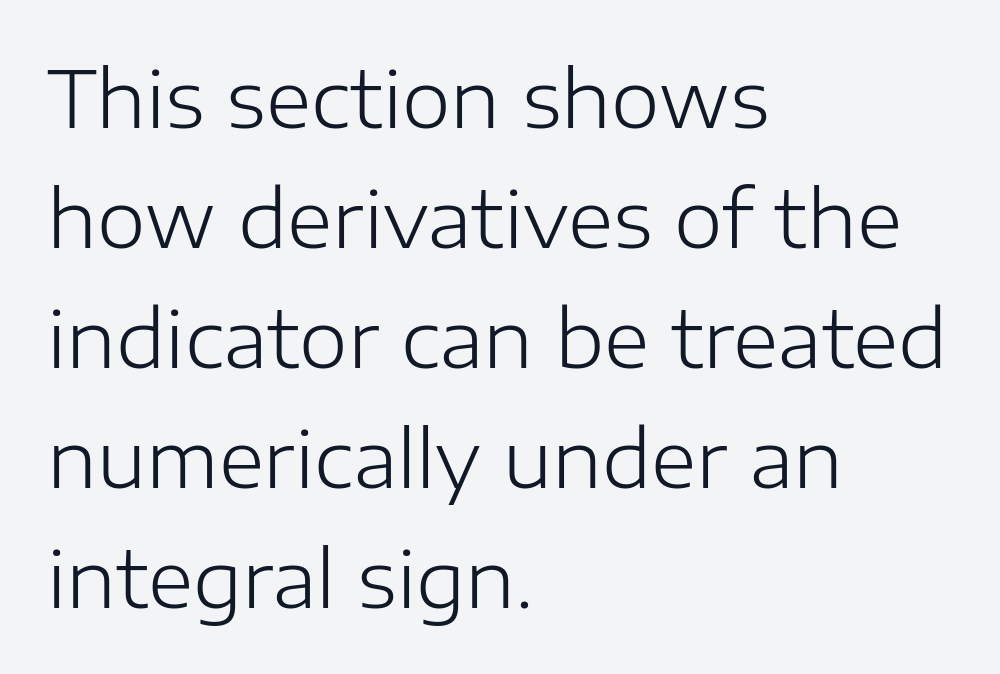
{"serif": "no", "italic": "no", "bold": "no", "weight": "light", "width": "normal", "stroke_contrast": "low", "x_height": "medium", "monospaced": "no", "underline": "no", "align": "left", "line_spacing": "normal", "line_spacing_ratio": 1.54, "letter_spacing": "normal", "letter_spacing_em": 0.0, "glyph_px": 78}
